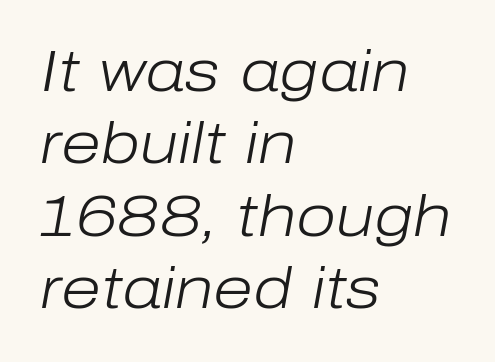
Looks like regular typesetting: each glyph gets only the width it needs. If you measured baseline to baseline, you'd find a middling distance. This sample uses plain, unmodified letter spacing. On a weight scale, this lands at 450 or below. Nobody drew a line under any word here. Emphasis-style slanted type is in use.
